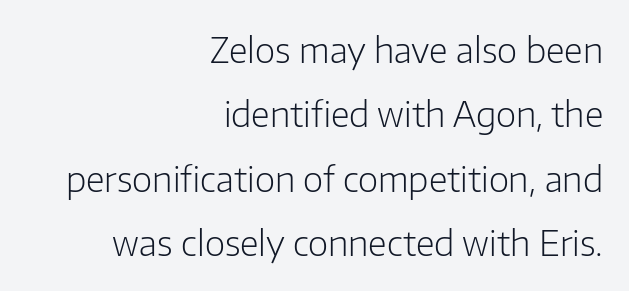
{"serif": "no", "italic": "no", "bold": "no", "weight": "light", "width": "normal", "stroke_contrast": "low", "x_height": "medium", "monospaced": "no", "underline": "no", "align": "right", "line_spacing_ratio": 1.84, "letter_spacing": "normal", "letter_spacing_em": 0.0, "glyph_px": 35}
